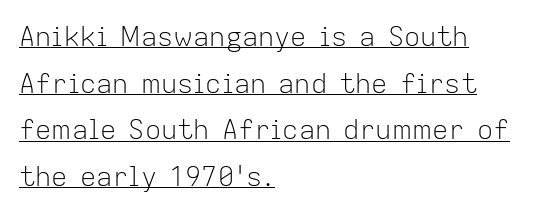
Q: Is the text bold? A: No.
Q: Is the text italic (slanted)? A: No, it is upright.
Q: Is the text underlined? A: Yes.
Q: How is the paragraph aligned? A: Left-aligned.
Q: Is the spacing between letters normal or unusually wide? A: Normal.
